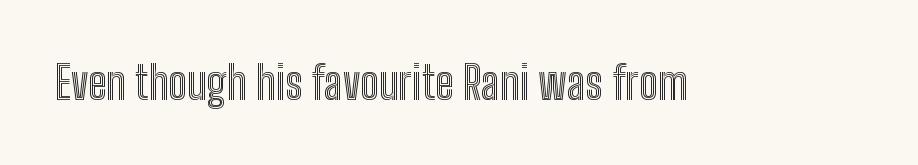
The face used here is rendered with its standard letterfit. The space beneath each line is pristine and unruled. You can tell it's not italic because the verticals are truly vertical. You could not count columns in this text — the font is proportionally spaced.
